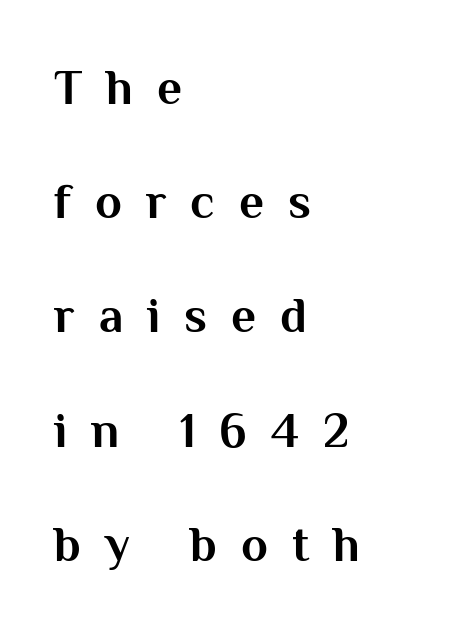
Proportional: the letters do not fall into vertical columns. How would I describe the line gaps? Wide and relaxed. These words are printed bold, with thick strokes throughout. The type family on display is of the sans-serif kind. Is the letter spacing exaggerated? Yes — the characters are pushed far apart. Lines of text with bare space underneath.
